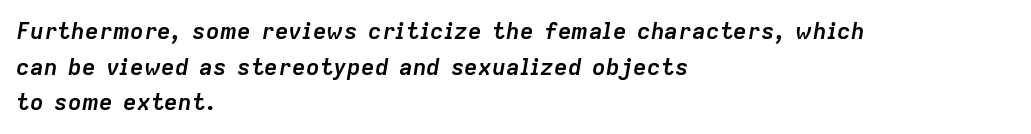
The letters sit at their default tracking, neither squeezed nor spread. The sample has been set heavy, in full bold. The rag falls on the right side of this text block. The leading is moderate, giving the passage an even texture. Any mark beneath the type? The region is blank. The whole block is typeset with a tilt.
